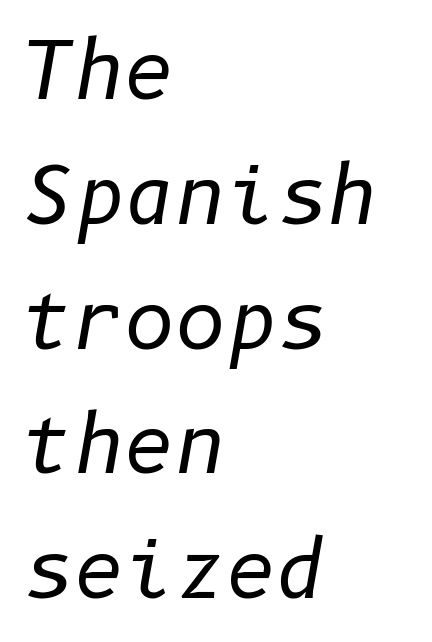
Q: Is the text bold? A: No.
Q: Is the text italic (slanted)? A: Yes, it leans right by about 10 degrees.
Q: Is the text underlined? A: No.
Q: How is the paragraph aligned? A: Left-aligned.
Q: Is the spacing between letters normal or unusually wide? A: Normal.
Q: Is the spacing between lines tight, normal or loose? A: Normal.
Q: Width (condensed, normal, or wide)? A: Normal.
Q: Stroke contrast? A: Low.
Q: x-height? A: Medium.
